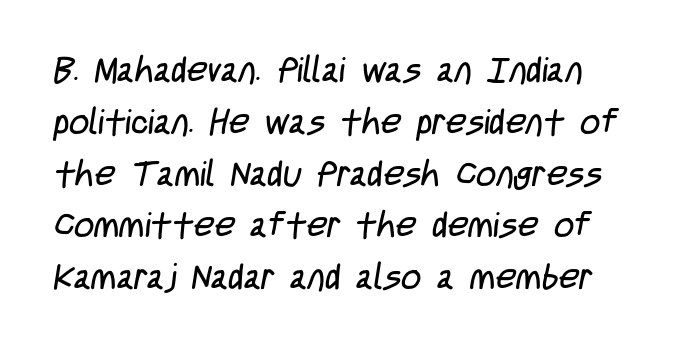
The cut favours lightness, reaching ordinary text weight at its darkest. The rows are spaced the way most documents space them. No word sits above an underline. A typesetter would call this proportional, since set widths differ per character.
